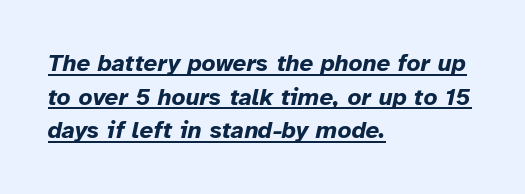
Q: Is the text bold? A: Yes.
Q: Is the text italic (slanted)? A: Yes, it leans right by about 12 degrees.
Q: Is the text underlined? A: Yes.
Q: How is the paragraph aligned? A: Left-aligned.
Q: Is the spacing between letters normal or unusually wide? A: Normal.
Q: Is the spacing between lines tight, normal or loose? A: Normal.
